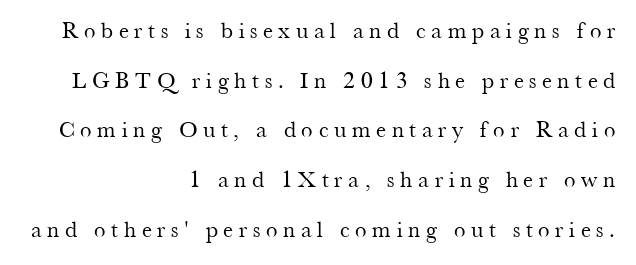
Q: Is the text bold? A: No.
Q: Is the text italic (slanted)? A: No, it is upright.
Q: Is the text underlined? A: No.
Q: How is the paragraph aligned? A: Right-aligned.
Q: Is the spacing between letters normal or unusually wide? A: Unusually wide.
Q: Is the spacing between lines tight, normal or loose? A: Loose.
